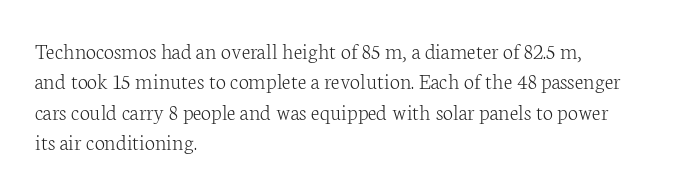
The image shows 23 px text type, upright; set left-aligned, normal line spacing (1.32x), normal letter spacing, not underlined.
